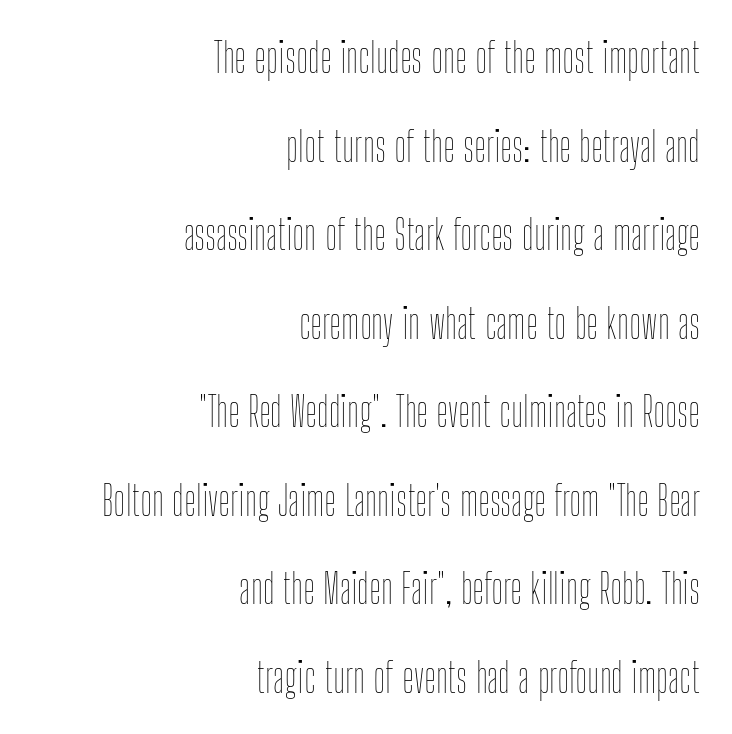
{"italic": "no", "bold": "no", "weight": "thin", "width": "condensed", "stroke_contrast": "low", "x_height": "medium", "monospaced": "no", "underline": "no", "align": "right", "line_spacing": "loose", "line_spacing_ratio": 2.16, "letter_spacing": "normal", "letter_spacing_em": 0.0, "glyph_px": 41}
